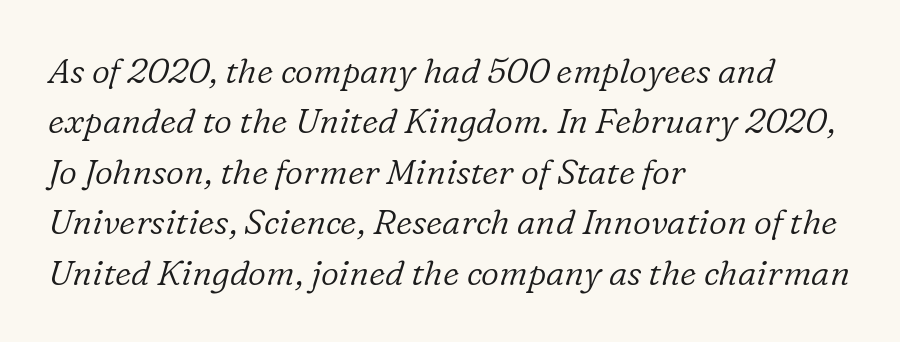
The image shows 35 px light serif type, italic (leaning right); set left-aligned, normal line spacing (1.44x), normal letter spacing, not underlined; low stroke contrast and a medium x-height.
